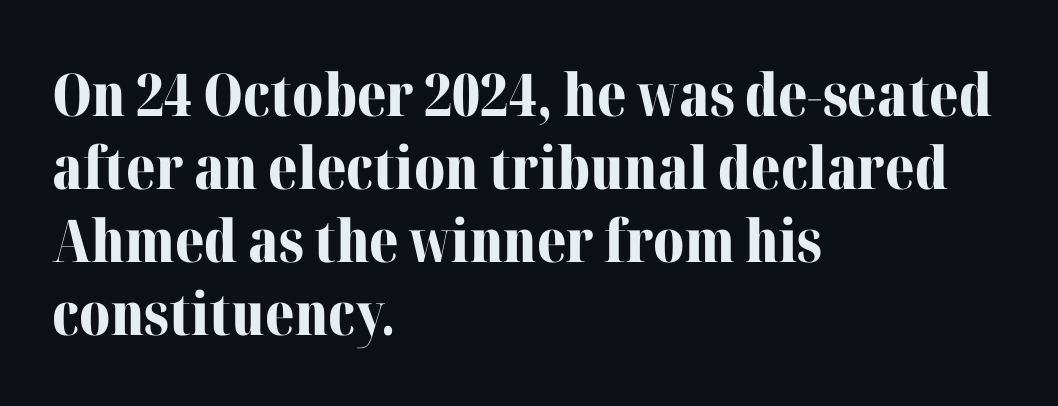
The typesetting leans heavy: a genuine bold. Where is the straight margin? On the left. Looks like regular typesetting: each glyph gets only the width it needs. A typesetter would call this zero additional tracking. A clean baseline with only descenders dipping below it.
